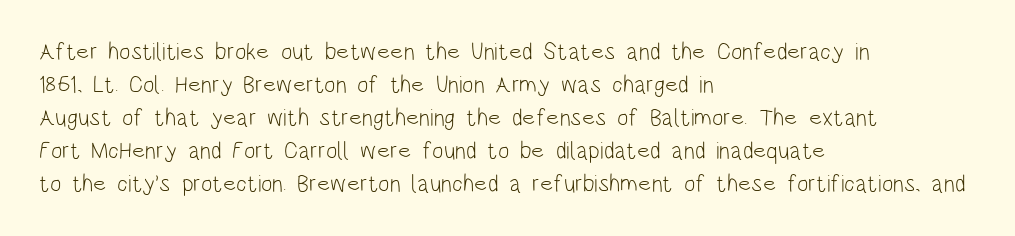
The image shows 24 px text type, upright; set left-aligned, normal line spacing (1.38x), normal letter spacing, not underlined.
